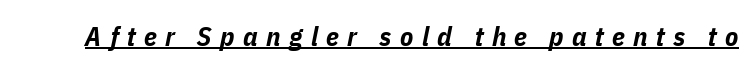
The image shows 27 px bold type, italic (leaning right); set unusually wide letter spacing (+0.31 em), underlined.
